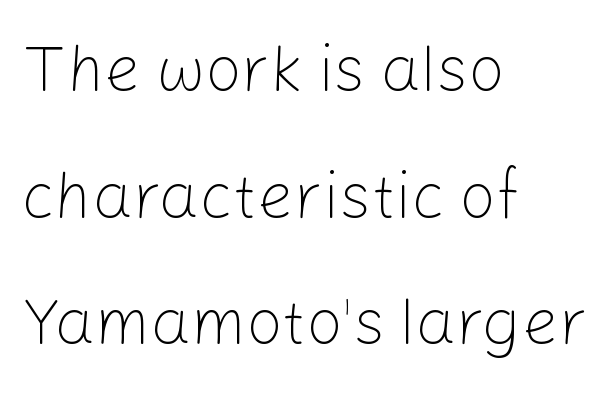
What's the leading like? Stretched, with rows far apart. Anything drawn beneath the words? Only blank space. These lines are rendered in a variable-pitch font. Horizontal alignment here is leftward, the default for most running prose. Check where the strokes stop: nothing finishes them off — pure sans.
